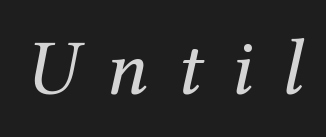
Q: Is the text bold? A: No.
Q: Is the text italic (slanted)? A: Yes, it leans right by about 12 degrees.
Q: Is the typeface a serif or a sans-serif typeface? A: Serif.
Q: Is the text underlined? A: No.
Q: Is the spacing between letters normal or unusually wide? A: Unusually wide.
Q: Width (condensed, normal, or wide)? A: Normal.
Q: Stroke contrast? A: Medium.
Q: x-height? A: Medium.
Q: Monospaced? A: No.
